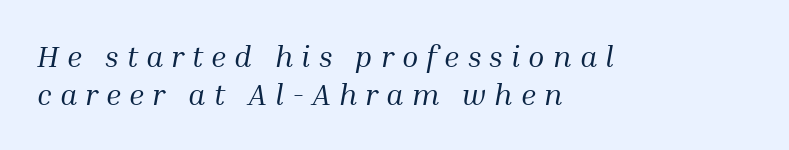
Q: Is the text bold? A: No.
Q: Is the text italic (slanted)? A: Yes, it leans right by about 10 degrees.
Q: Is the typeface a serif or a sans-serif typeface? A: Serif.
Q: Is the text underlined? A: No.
Q: How is the paragraph aligned? A: Left-aligned.
Q: Is the spacing between letters normal or unusually wide? A: Unusually wide.
Q: Is the spacing between lines tight, normal or loose? A: Normal.
Q: Width (condensed, normal, or wide)? A: Normal.
Q: Stroke contrast? A: Medium.
Q: x-height? A: Medium.
Q: Monospaced? A: No.
